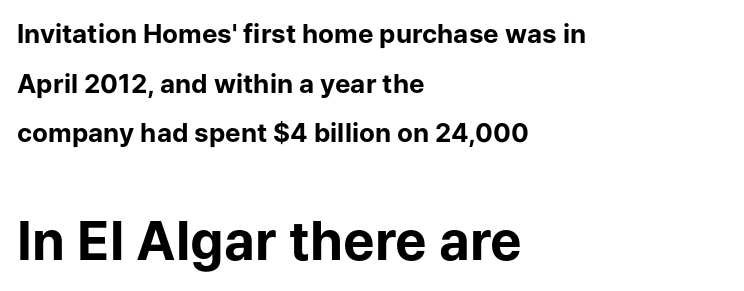
Tall strokes in this sample are plumb rather than angled. Loosely led — the rows are spread out. Descenders hang freely into open space. Compared with a centered layout, this one pins lines to the left instead. Is this a sans? Yes — the strokes have no serifs.
